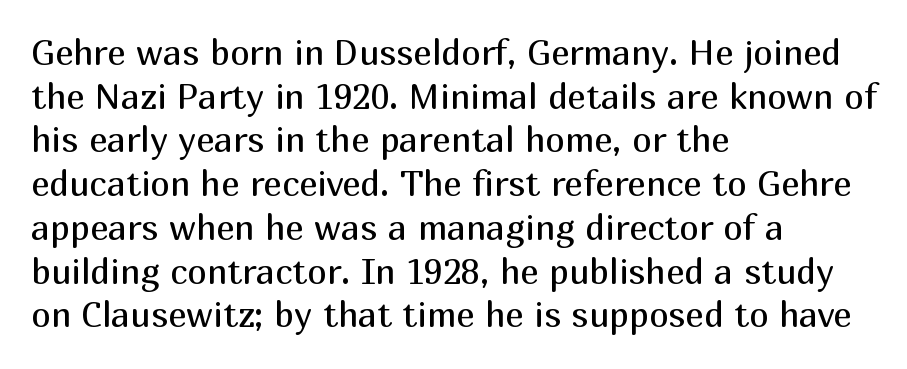
{"serif": "no", "italic": "no", "bold": "no", "weight": "regular", "width": "normal", "stroke_contrast": "medium", "x_height": "medium", "monospaced": "no", "underline": "no", "align": "left", "line_spacing": "normal", "line_spacing_ratio": 1.25, "letter_spacing": "normal", "letter_spacing_em": 0.0, "glyph_px": 35}
